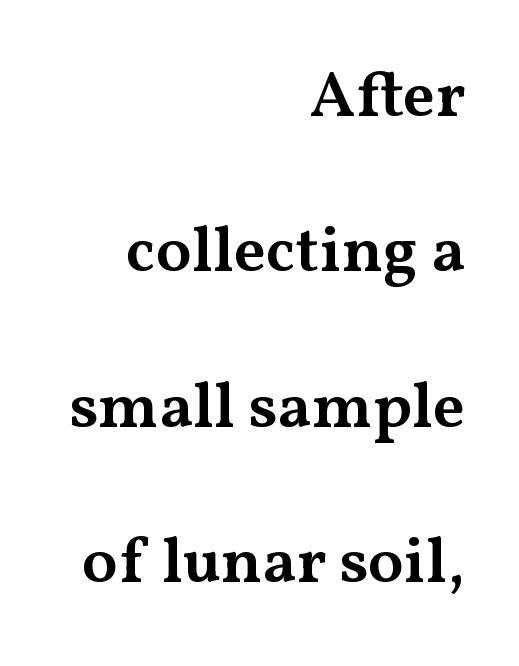
The image shows 65 px semibold, wide serif type, upright; set right-aligned, loose line spacing (2.39x), normal letter spacing, not underlined; medium stroke contrast and a medium x-height.
